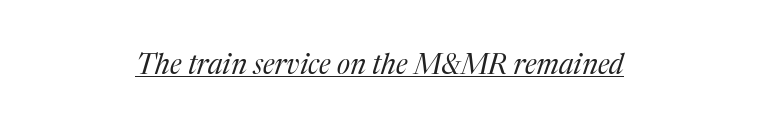
{"serif": "yes", "italic": "yes", "lean": "right", "slant_degrees": 17, "bold": "no", "weight": "regular", "width": "normal", "stroke_contrast": "medium", "x_height": "medium", "monospaced": "no", "underline": "yes", "align": "center", "letter_spacing": "normal", "letter_spacing_em": 0.0, "glyph_px": 28}
